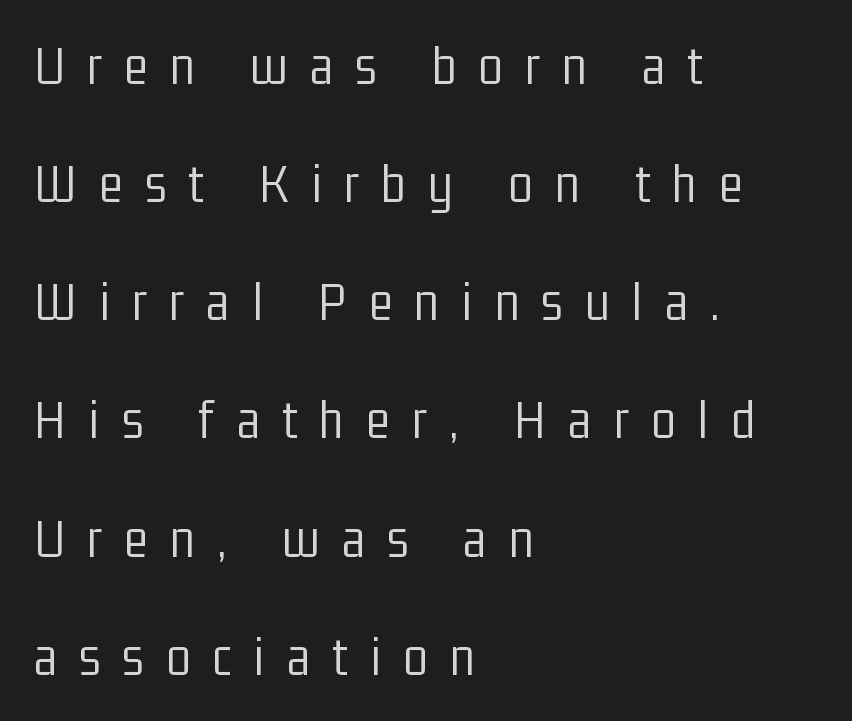
Ascenders rise straight up at ninety degrees. Is this a fixed-width face? No — the glyphs have proportional, varying widths. Honestly, there is no underline to notice here at all. This reads as an unemphasized weight, regular at the heaviest.
